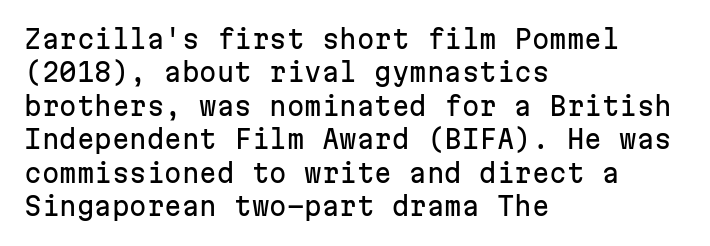
Q: Is the text italic (slanted)? A: No, it is upright.
Q: Is the text underlined? A: No.
Q: How is the paragraph aligned? A: Left-aligned.
Q: Is the spacing between letters normal or unusually wide? A: Normal.
Q: Is the spacing between lines tight, normal or loose? A: Normal.
